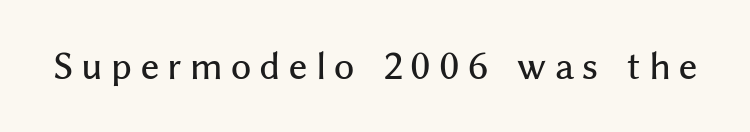
{"serif": "no", "italic": "no", "width": "normal", "stroke_contrast": "medium", "x_height": "medium", "monospaced": "no", "underline": "no", "letter_spacing": "wide", "letter_spacing_em": 0.24, "glyph_px": 35}
